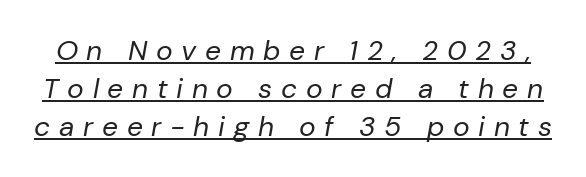
Substantial extra tracking has been applied to these lines. Whoever set this chose a conventional vertical rhythm. Spacing verdict: proportional, widths tailored to each character. The whole block is typeset with a tilt. You can see a thin bar hugging the bottom of the glyphs. Caption: face not bold, strokes unweighted.
